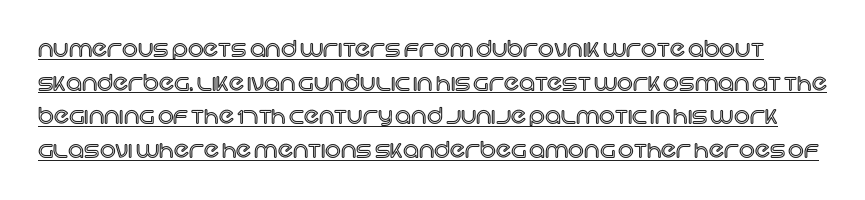
The image shows 22 px text type, upright; set normal line spacing (1.53x), normal letter spacing, underlined.
